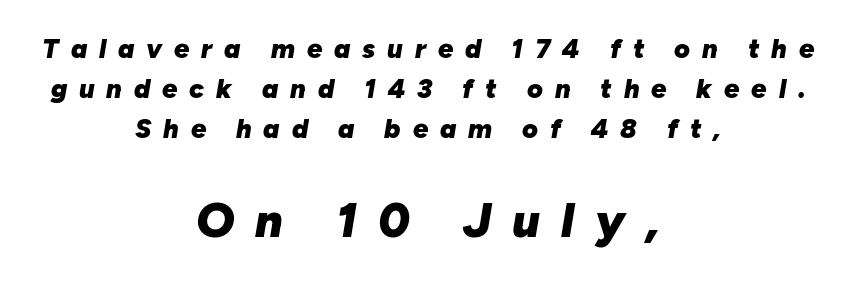
Q: Is the text bold? A: Yes.
Q: Is the text italic (slanted)? A: Yes, it leans right by about 10 degrees.
Q: Is the text underlined? A: No.
Q: How is the paragraph aligned? A: Centered.
Q: Is the spacing between letters normal or unusually wide? A: Unusually wide.
Q: Is the spacing between lines tight, normal or loose? A: Normal.
Q: Which block of text is set in a larger size, the first (top) or the second (bottom)? A: The second (bottom) one.
Q: Width (condensed, normal, or wide)? A: Normal.
Q: Stroke contrast? A: Low.
Q: x-height? A: Medium.
Q: Monospaced? A: No.
